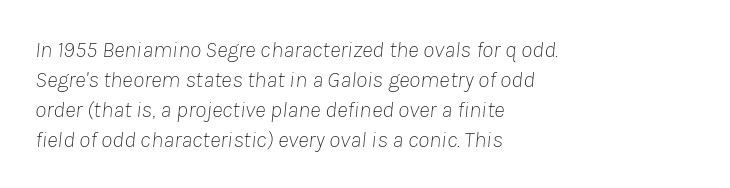
The image shows 23 px text type, italic (leaning right); set left-aligned, normal line spacing (1.3x), normal letter spacing, not underlined.
